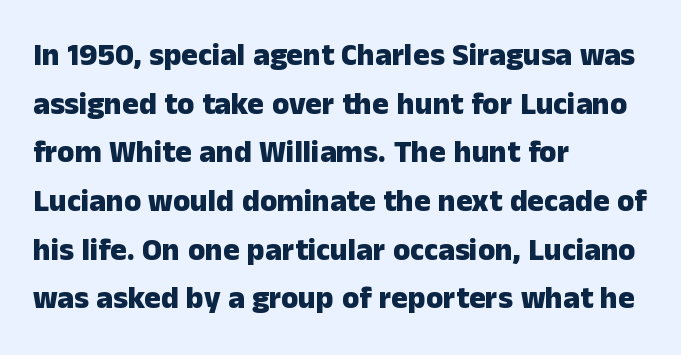
Font category for this specimen: sans-serif. Bold? Absolutely — the strokes are thick and heavy. One-word summary of the alignment: left. This sample has the flowing, uneven cadence of proportional lettering. Underlining? Definitely not there.
